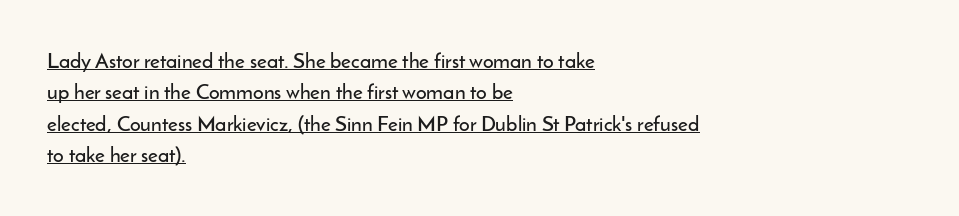
Q: Is the text italic (slanted)? A: No, it is upright.
Q: Is the text underlined? A: Yes.
Q: How is the paragraph aligned? A: Left-aligned.
Q: Is the spacing between letters normal or unusually wide? A: Normal.
Q: Is the spacing between lines tight, normal or loose? A: Normal.
